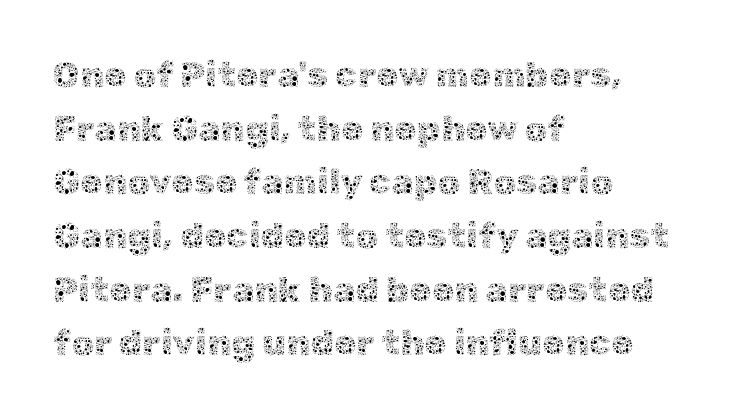
Q: Is the text bold? A: No.
Q: Is the text italic (slanted)? A: No, it is upright.
Q: Is the text underlined? A: No.
Q: How is the paragraph aligned? A: Left-aligned.
Q: Is the spacing between letters normal or unusually wide? A: Normal.
Q: Is the spacing between lines tight, normal or loose? A: Normal.
Q: Width (condensed, normal, or wide)? A: Normal.
Q: x-height? A: Medium.
Q: Monospaced? A: No.
